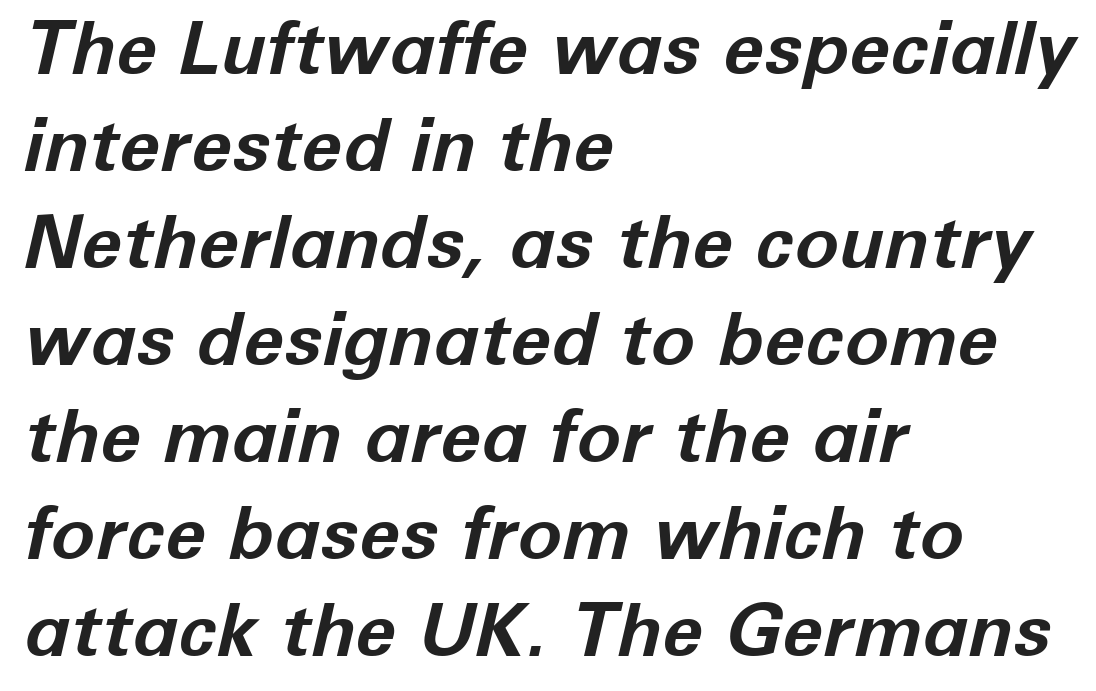
The image shows 74 px bold type, italic (leaning right); set left-aligned, normal line spacing (1.31x), normal letter spacing, not underlined; low stroke contrast and a medium x-height.
